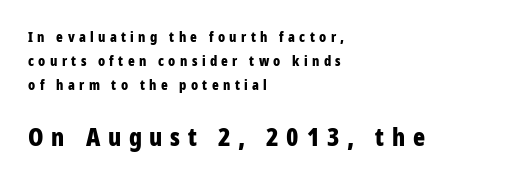
The letters are spread apart with noticeably loose tracking. The lettering holds an erect, upright posture throughout. What weight is shown? A full bold with thick strokes. Decoration check: the copy has no underline.
